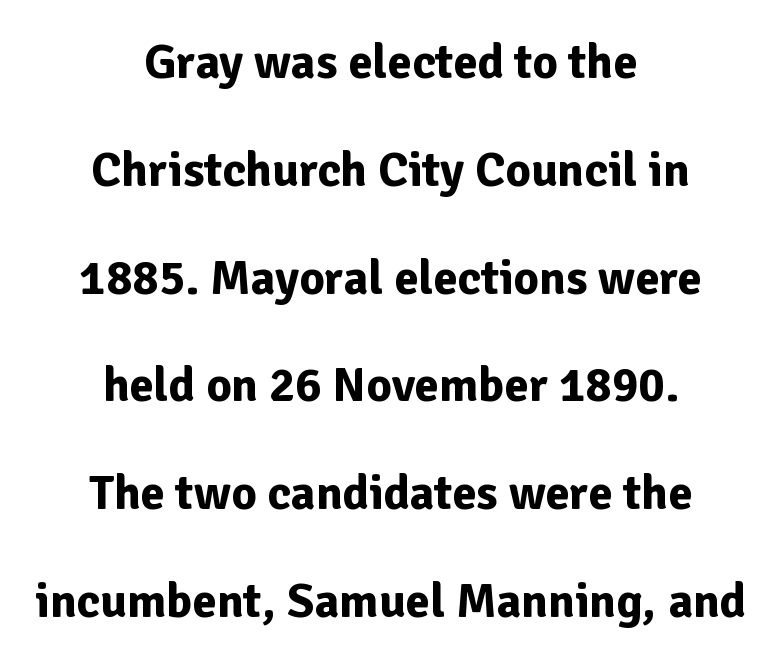
{"serif": "no", "italic": "no", "bold": "yes", "weight": "bold", "width": "normal", "stroke_contrast": "low", "x_height": "medium", "monospaced": "no", "underline": "no", "align": "center", "line_spacing": "loose", "line_spacing_ratio": 2.2, "letter_spacing": "normal", "letter_spacing_em": 0.0, "glyph_px": 49}
